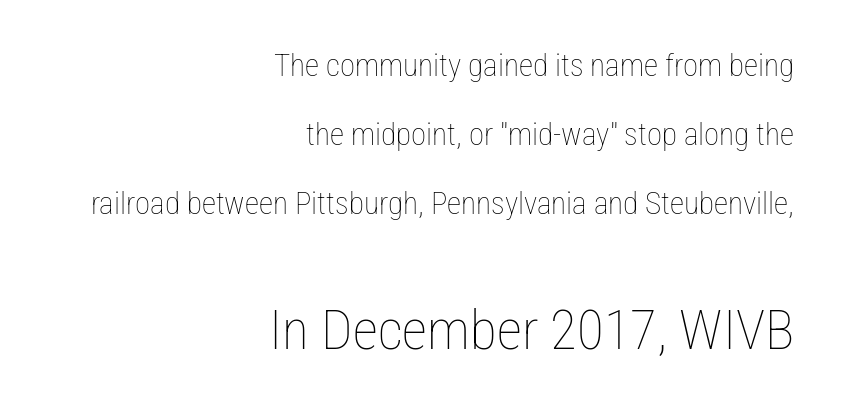
The image shows 55 px thin, condensed type, upright; set right-aligned, loose line spacing (2.22x), normal letter spacing, not underlined; the second (bottom) block is 1.77x larger; low stroke contrast and a medium x-height.
